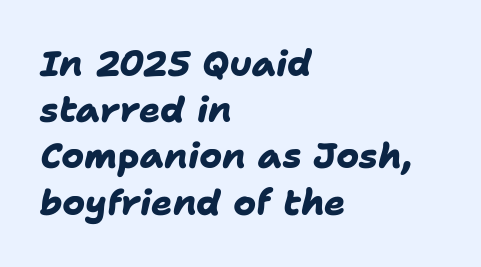
{"serif": "no", "bold": "yes", "weight": "heavy", "width": "normal", "stroke_contrast": "low", "x_height": "medium", "monospaced": "no", "underline": "no", "align": "left", "line_spacing": "normal", "line_spacing_ratio": 1.32, "letter_spacing": "normal", "letter_spacing_em": 0.0, "glyph_px": 35}
